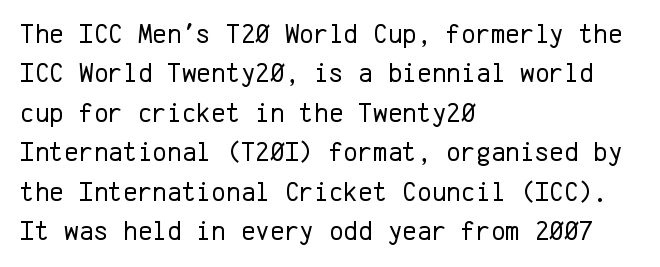
{"serif": "no", "italic": "no", "bold": "no", "weight": "regular", "width": "normal", "stroke_contrast": "low", "x_height": "medium", "monospaced": "yes", "underline": "no", "align": "left", "line_spacing": "normal", "line_spacing_ratio": 1.41, "letter_spacing": "normal", "letter_spacing_em": 0.0, "glyph_px": 28}
